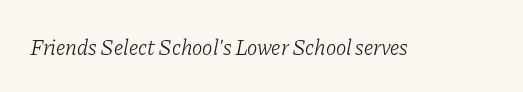
The image shows 22 px text type, italic (leaning right); set normal letter spacing, not underlined.
